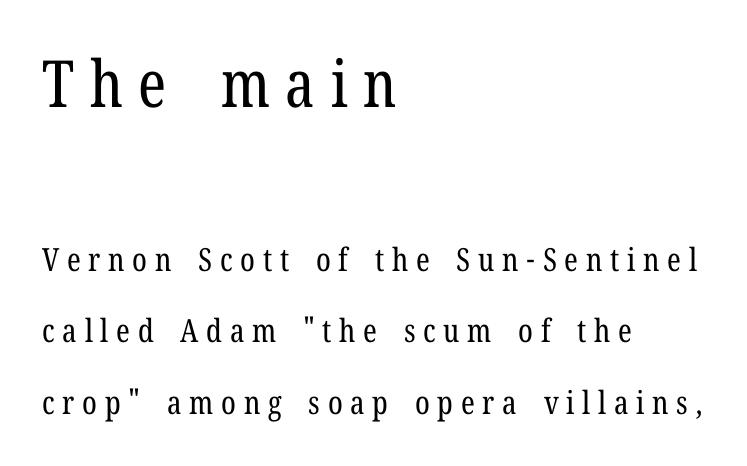
The image shows 65 px regular-weight, condensed serif type, upright; set left-aligned, loose line spacing (2.23x), unusually wide letter spacing (+0.24 em), not underlined; the first (top) block is 2.03x larger; low stroke contrast and a medium x-height.
